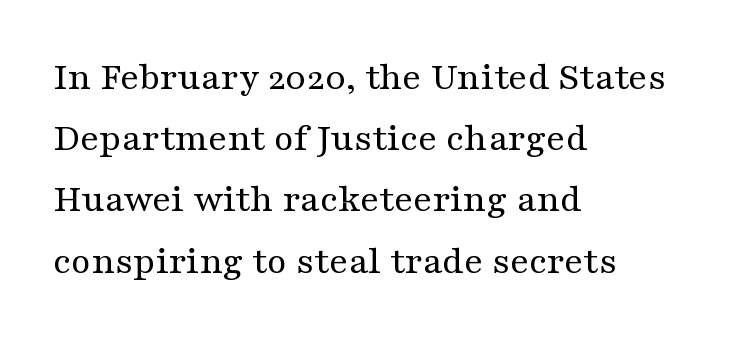
Q: Is the text bold? A: No.
Q: Is the text italic (slanted)? A: No, it is upright.
Q: Is the typeface a serif or a sans-serif typeface? A: Serif.
Q: Is the text underlined? A: No.
Q: How is the paragraph aligned? A: Left-aligned.
Q: Is the spacing between letters normal or unusually wide? A: Normal.
Q: Is the spacing between lines tight, normal or loose? A: Normal.
Q: Width (condensed, normal, or wide)? A: Wide.
Q: Stroke contrast? A: Medium.
Q: x-height? A: Medium.
Q: Monospaced? A: No.
